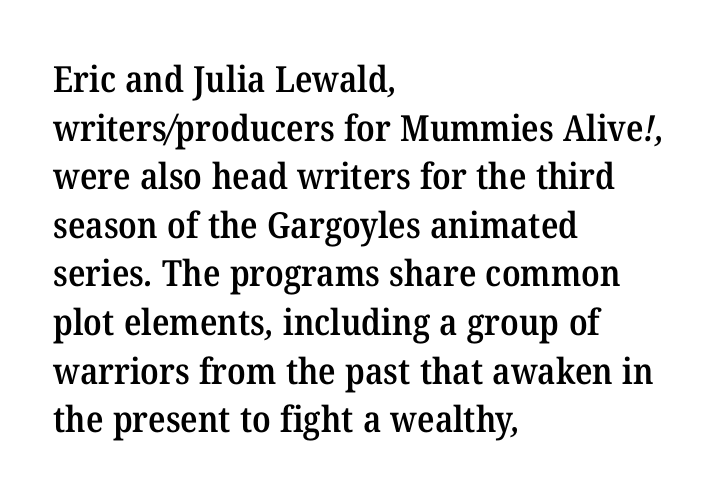
You could not count columns in this text — the font is proportionally spaced. Does the copy run flush right? No — it runs flush left. Nothing unusual about the tracking: characters are spaced as the font intends. Descender tails drop into unmarked territory.
